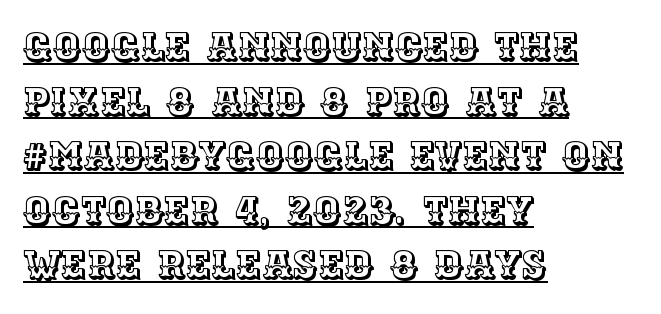
This block has exactly the height ordinary leading produces. Varying glyph widths throughout — classic text-font behaviour. This is roman type, the default non-slanted kind. Each word holds together tightly as a unit, with standard inter-letter gaps. The string is rendered with underlining switched on.
